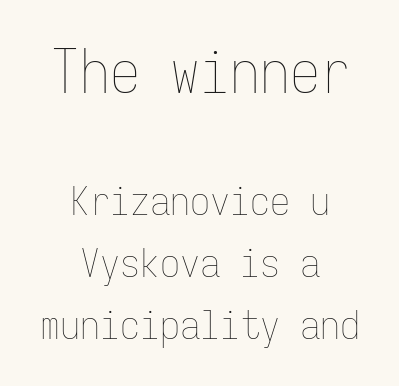
The image shows 60 px thin, condensed type, upright, monospaced; set centered, normal line spacing (1.55x), normal letter spacing, not underlined; the first (top) block is 1.5x larger; low stroke contrast and a medium x-height.
